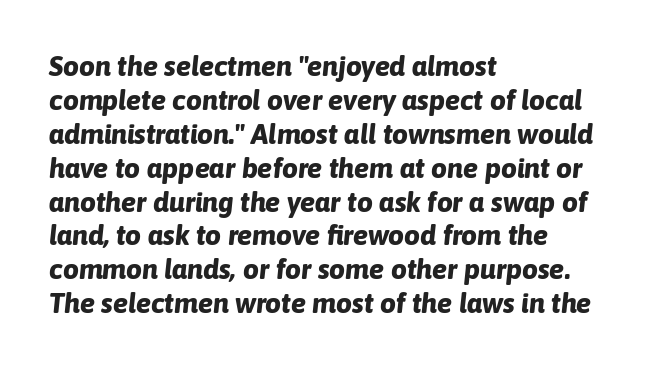
Q: Is the text bold? A: Yes.
Q: Is the text italic (slanted)? A: Yes, it leans right by about 6 degrees.
Q: Is the text underlined? A: No.
Q: How is the paragraph aligned? A: Left-aligned.
Q: Is the spacing between letters normal or unusually wide? A: Normal.
Q: Width (condensed, normal, or wide)? A: Normal.
Q: Stroke contrast? A: Low.
Q: x-height? A: Medium.
Q: Monospaced? A: No.
